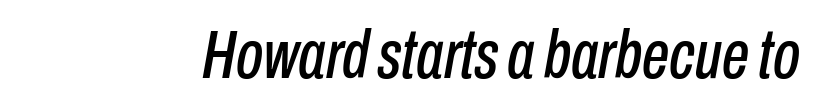
The image shows 69 px condensed type, italic (leaning right); set normal letter spacing, not underlined; low stroke contrast and a medium x-height.
